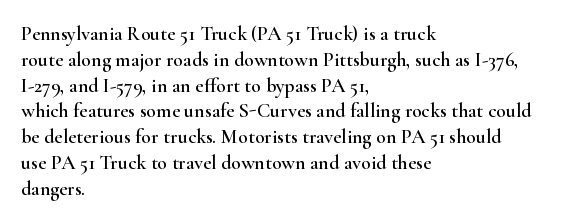
The image shows 20 px text type, upright; set left-aligned, normal line spacing (1.29x), normal letter spacing, not underlined.
